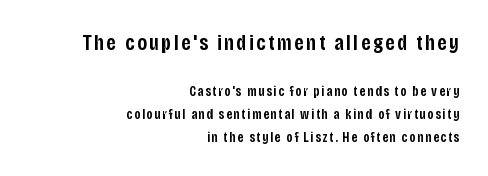
{"italic": "no", "bold": "semi", "underline": "no", "align": "right", "line_spacing": "normal", "line_spacing_ratio": 1.63, "larger_block": "first", "size_ratio": 1.57, "glyph_px": 22}
